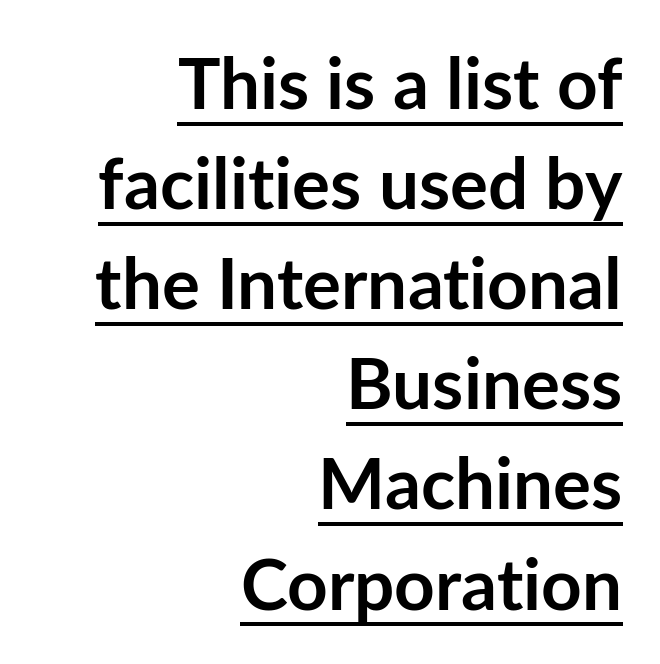
Nope, not italic — everything's standing straight. Descenders here cross a horizontal rule under the line. Spacing between characters is what you'd get straight out of the box. Quick note: interline space is typical.
